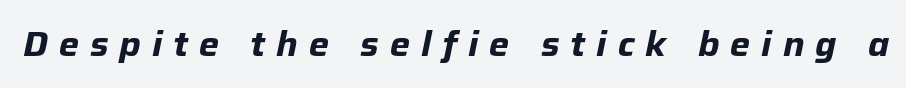
Each letter keeps its own natural width here, so spacing adapts to shape. The glyphs are unaccompanied by any horizontal stroke below them. The letterforms stand isolated, each surrounded by extra space. The typography opts for an oblique posture over an upright one.
